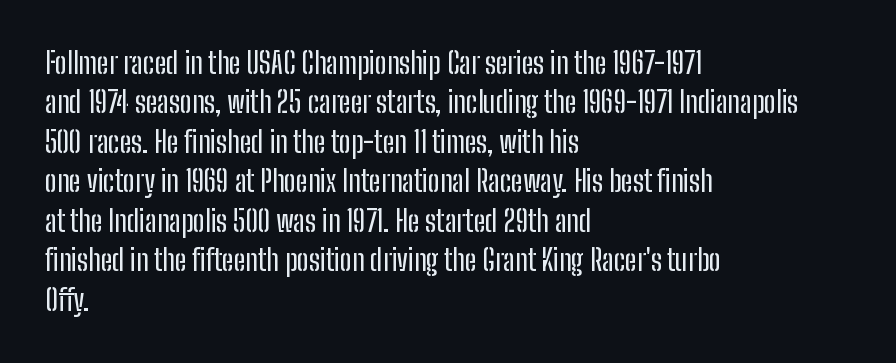
The letters advance in unequal steps, a hallmark of proportional type. The letterforms sit shoulder to shoulder at normal distance. The paragraph has a hard left edge and a soft right edge. Leading: standard. In terms of letterform style, serifs are entirely absent. Beneath every word, the page is bare.
